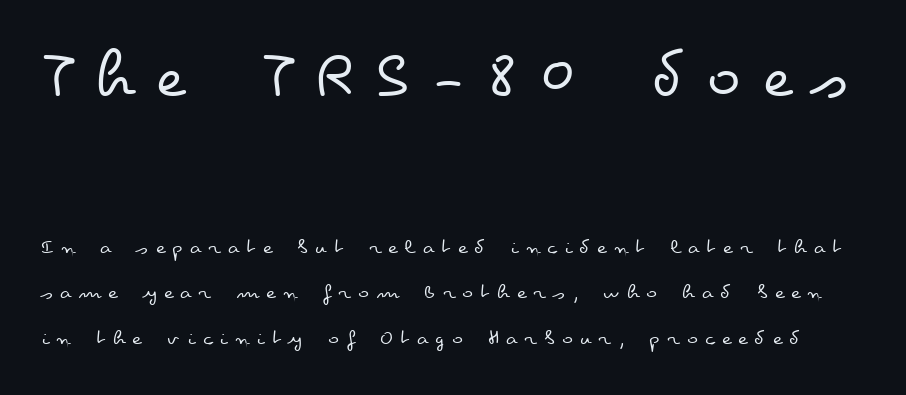
Q: Is the text bold? A: No.
Q: Is the text italic (slanted)? A: No, it is upright.
Q: Is the text underlined? A: No.
Q: Is the spacing between letters normal or unusually wide? A: Unusually wide.
Q: Is the spacing between lines tight, normal or loose? A: Loose.
Q: Which block of text is set in a larger size, the first (top) or the second (bottom)? A: The first (top) one.
Q: Width (condensed, normal, or wide)? A: Wide.
Q: Stroke contrast? A: Low.
Q: x-height? A: Small.
Q: Monospaced? A: No.
